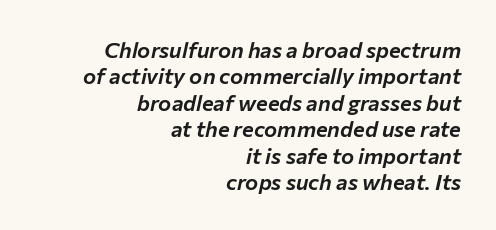
The image shows 22 px text type, italic (leaning right); set right-aligned, line spacing 1.2x, normal letter spacing, not underlined.
